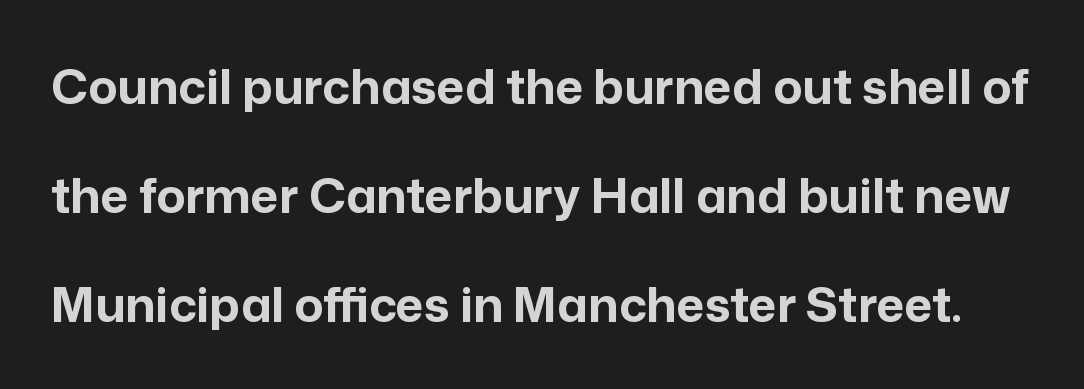
Upright lettering throughout. Each new line begins a long way beneath the previous one. Just letters on the line, the space beneath them empty. Nope, no serifs anywhere on these letters. Think of a printed novel: that variable character pitch is what you see here.
